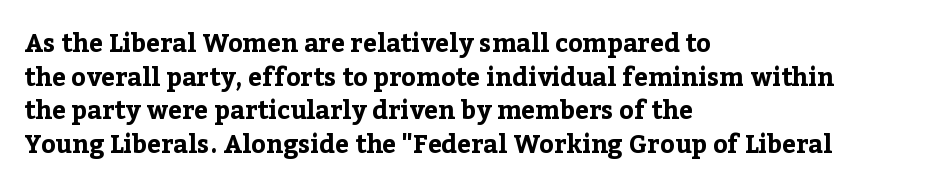
Q: Is the text bold? A: Yes.
Q: Is the text italic (slanted)? A: No, it is upright.
Q: Is the text underlined? A: No.
Q: How is the paragraph aligned? A: Left-aligned.
Q: Is the spacing between letters normal or unusually wide? A: Normal.
Q: Is the spacing between lines tight, normal or loose? A: Normal.
